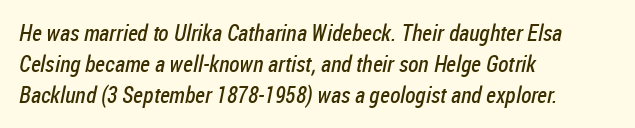
The image shows 23 px text type; set left-aligned, normal line spacing (1.34x), normal letter spacing, not underlined.
